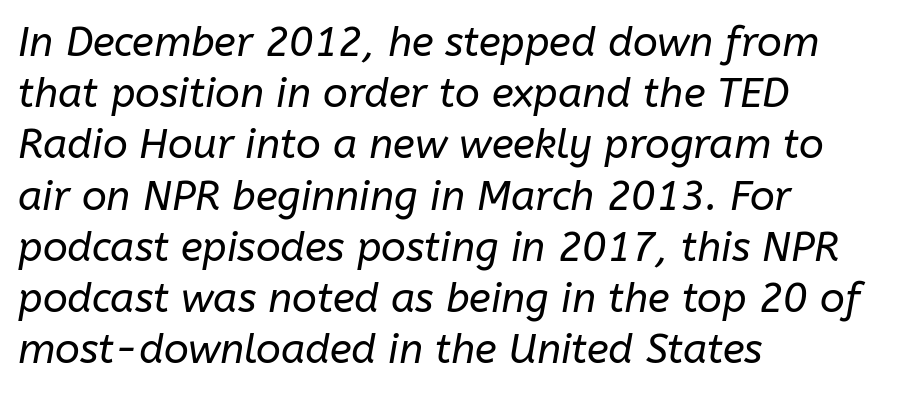
Line spacing here is normal. Each line starts at the same left margin while the right side varies. This is not heavy type; no bold has been used. Italic: yes, the glyphs are oblique. Beneath every word, the page is bare.
